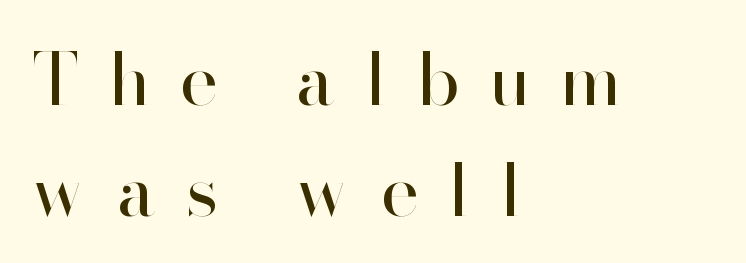
Q: Is the text bold? A: No.
Q: Is the text italic (slanted)? A: No, it is upright.
Q: Is the typeface a serif or a sans-serif typeface? A: Sans-serif.
Q: Is the text underlined? A: No.
Q: How is the paragraph aligned? A: Left-aligned.
Q: Is the spacing between letters normal or unusually wide? A: Unusually wide.
Q: Is the spacing between lines tight, normal or loose? A: Normal.
Q: Width (condensed, normal, or wide)? A: Normal.
Q: Stroke contrast? A: High.
Q: x-height? A: Small.
Q: Monospaced? A: No.
